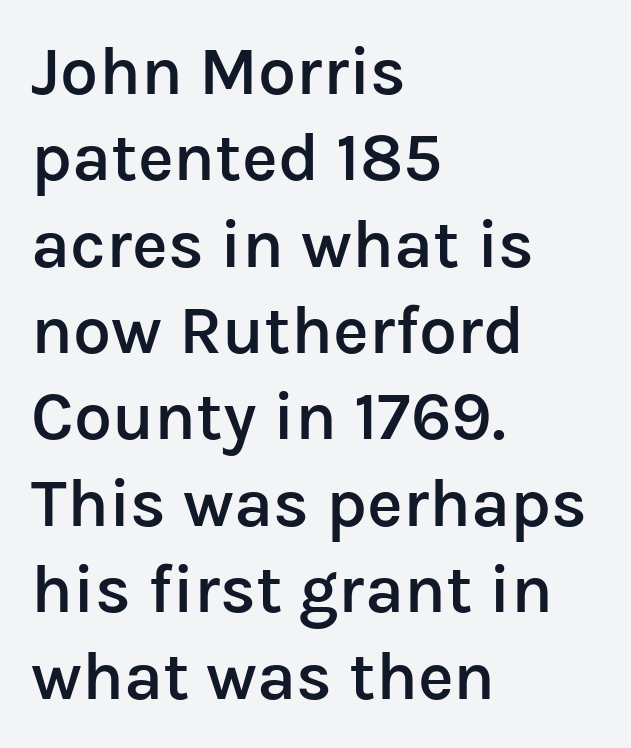
Type without underlining. I'd describe the lettering as semibold — firm but not a full bold. When letters stand straight like this, we call the style roman or upright. This sample has the flowing, uneven cadence of proportional lettering. Casual observation: everything's shoved over to the left.
